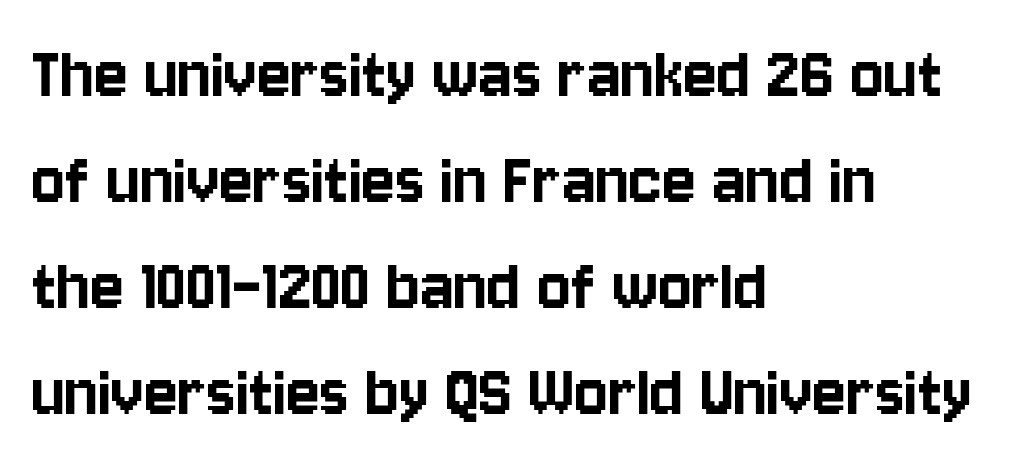
Compared with a centered layout, this one pins lines to the left instead. The baseline area is clear. Each letter's strokes conclude bluntly, with no projecting serifs. What's the leading like? Ordinary, nothing unusual. Here the designer chose a conventional face with non-uniform glyph widths. Quick note: not italic, upright.
